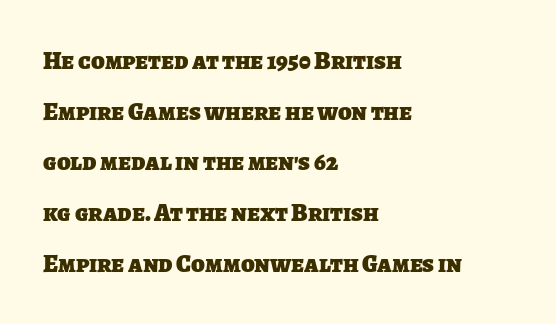
{"bold": "yes", "underline": "no", "align": "left", "line_spacing": "loose", "line_spacing_ratio": 2.03, "letter_spacing": "normal", "letter_spacing_em": 0.0, "glyph_px": 25}
